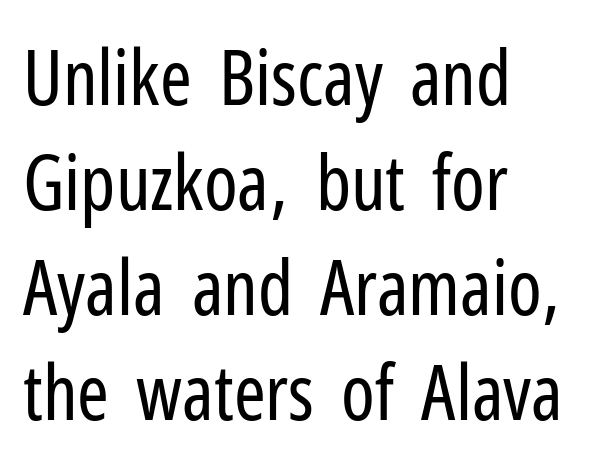
The passage shown is typeset with a sans-serif family. These lines keep a tight, regular rhythm from letter to letter. Words float on clear page, feet unadorned. Notice how descenders clear the ascenders below comfortably — that's standard leading. Letters have the restrained weight of plain body copy at most. The paragraph has a hard left edge and a soft right edge.
